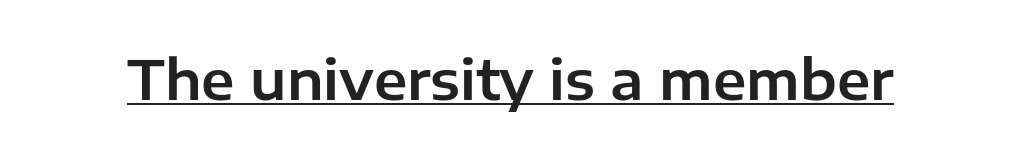
Q: Is the text italic (slanted)? A: No, it is upright.
Q: Is the typeface a serif or a sans-serif typeface? A: Sans-serif.
Q: Is the text underlined? A: Yes.
Q: Is the spacing between letters normal or unusually wide? A: Normal.
Q: Width (condensed, normal, or wide)? A: Normal.
Q: Stroke contrast? A: Low.
Q: x-height? A: Medium.
Q: Monospaced? A: No.
